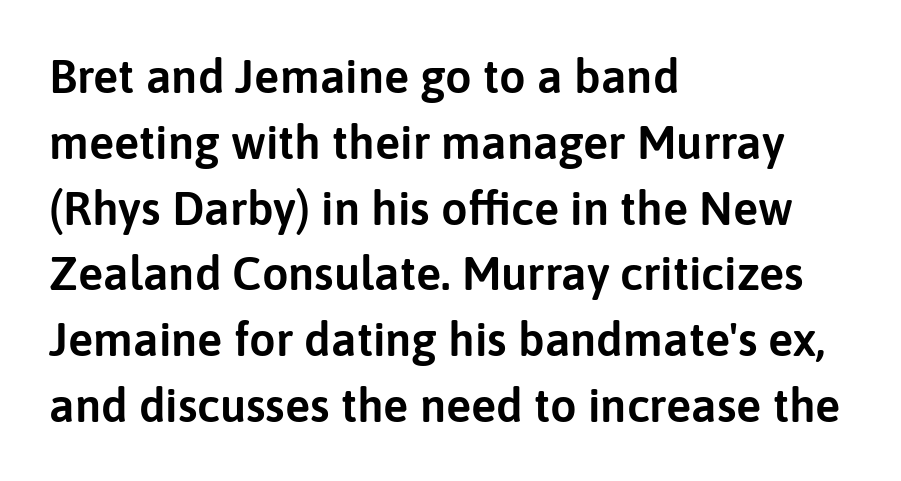
The image shows 47 px sans-serif type, upright; set left-aligned, normal line spacing (1.4x), normal letter spacing, not underlined; low stroke contrast and a medium x-height.
